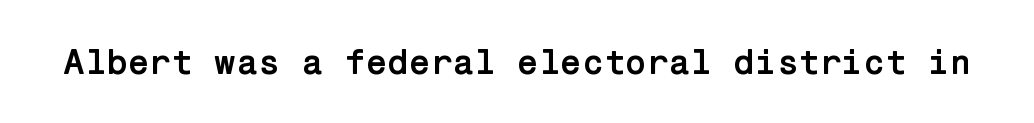
{"serif": "no", "italic": "no", "bold": "yes", "weight": "semibold", "width": "normal", "stroke_contrast": "low", "x_height": "medium", "underline": "no", "letter_spacing": "normal", "letter_spacing_em": 0.0, "glyph_px": 35}
